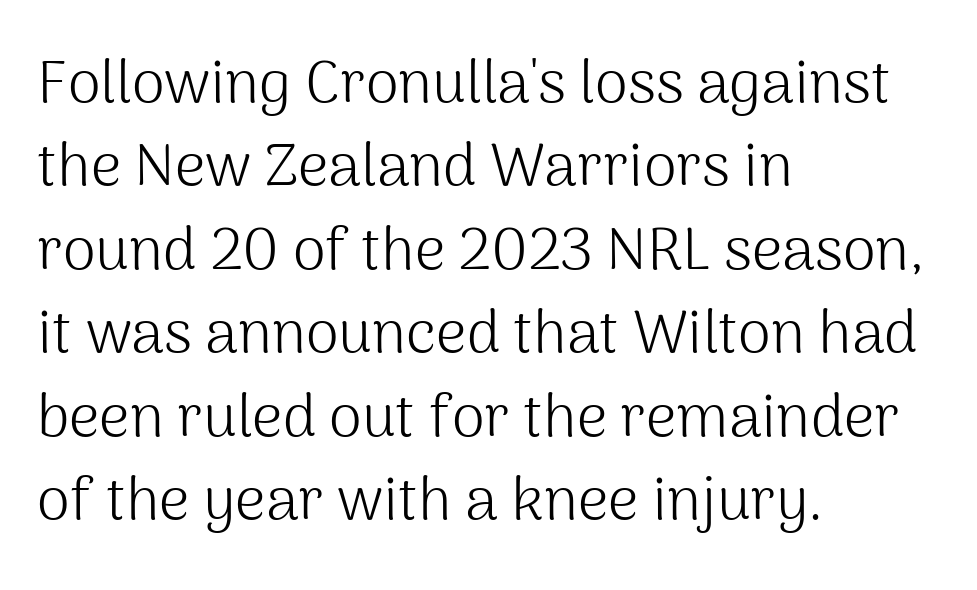
The image shows 60 px light sans-serif type, upright; set left-aligned, normal line spacing (1.39x), normal letter spacing, not underlined; medium stroke contrast and a medium x-height.
